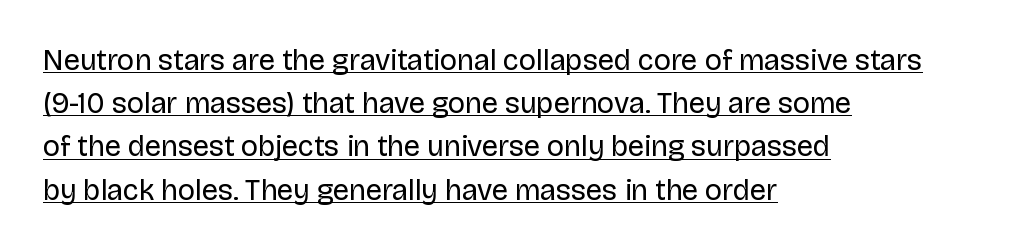
Beneath each row of characters lies a ruled line. Rendered with straight, roman letterforms. The vertical gap from one line to the next is medium. Each letter keeps its own natural width here, so spacing adapts to shape. These lines are composed in type without serifs. Tracking value appears to be zero — textbook default spacing.
